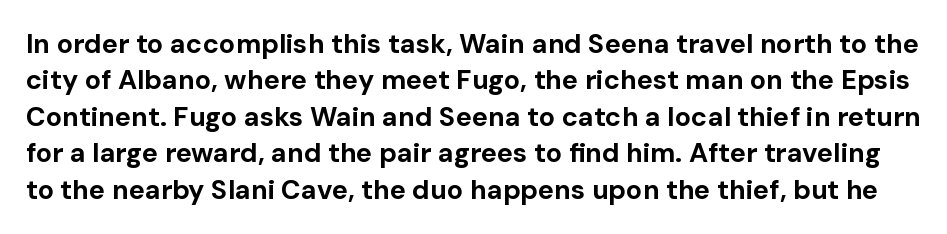
Q: Is the text bold? A: Yes.
Q: Is the text italic (slanted)? A: No, it is upright.
Q: Is the text underlined? A: No.
Q: Is the spacing between letters normal or unusually wide? A: Normal.
Q: Is the spacing between lines tight, normal or loose? A: Normal.
